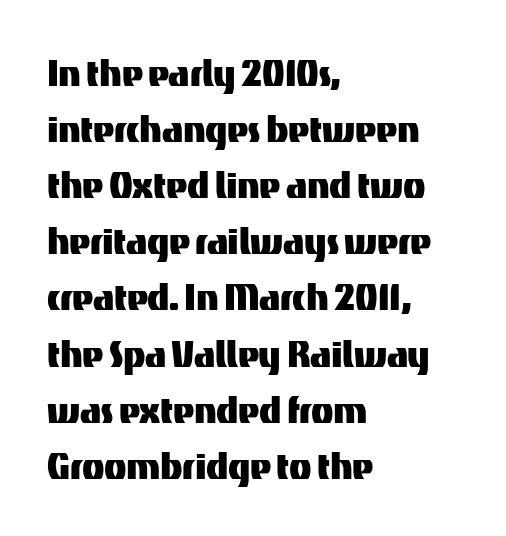
The rendering uses natural spacing where letterforms have individual widths. Leftover space on each line is placed entirely after the last word. The space beneath each line is pristine and unruled. Regarding serifs, this sample does without them. These lines were composed using upright roman letters.
